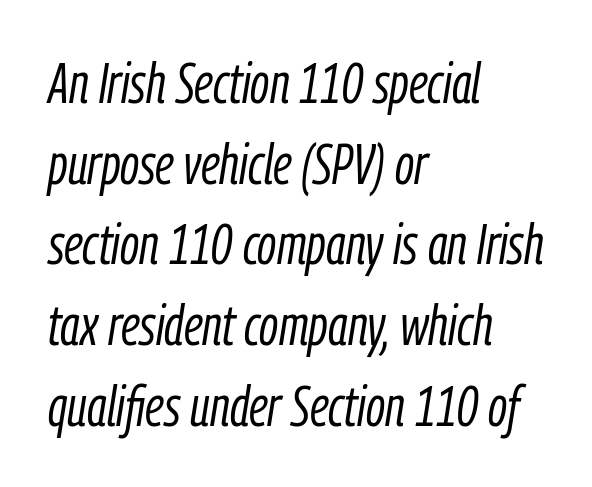
Every row of glyphs begins at an identical x-position on the left. Vertically, the passage feels balanced, rows spaced as you'd expect. Emphasis-style slanted type is in use. There is no visible air inserted between adjacent glyphs.
